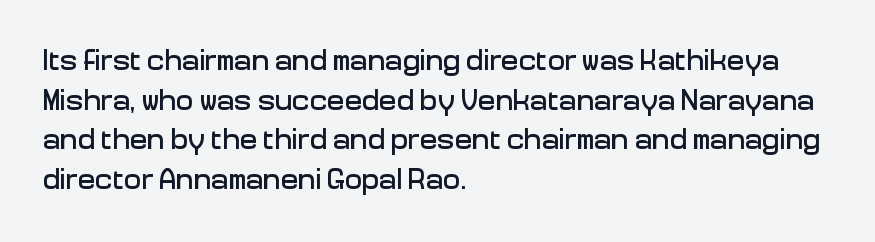
Rule under the text: the space is simply empty. Layout note: lines flush left. These lines were composed using upright roman letters. Do the characters align in a grid? No, the font is proportional. Note: no serifs on the glyphs.
